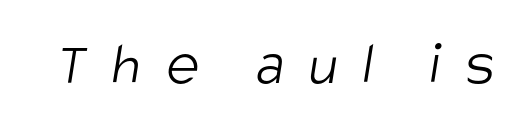
Beneath every word, the page is bare. The horizontal fit of the characters is loose and conspicuously gappy. Summary of weight: not heavy and not bold. Stroke terminals: plain, sans-serif. Spacing verdict: proportional, widths tailored to each character.
